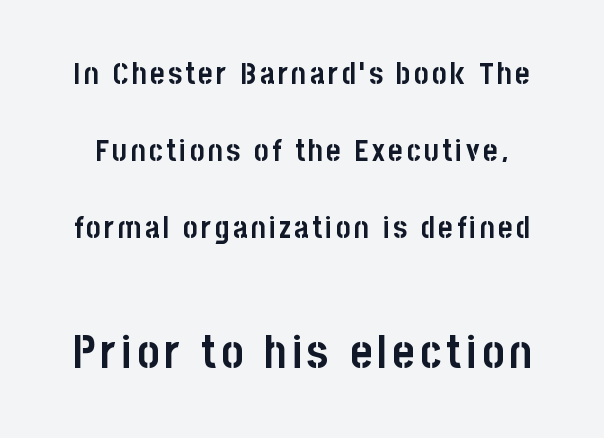
Q: Is the text bold? A: Yes.
Q: Is the text italic (slanted)? A: No, it is upright.
Q: Is the typeface a serif or a sans-serif typeface? A: Sans-serif.
Q: Is the text underlined? A: No.
Q: Is the spacing between lines tight, normal or loose? A: Loose.
Q: Which block of text is set in a larger size, the first (top) or the second (bottom)? A: The second (bottom) one.
Q: Width (condensed, normal, or wide)? A: Condensed.
Q: Stroke contrast? A: Low.
Q: x-height? A: Large.
Q: Monospaced? A: No.
